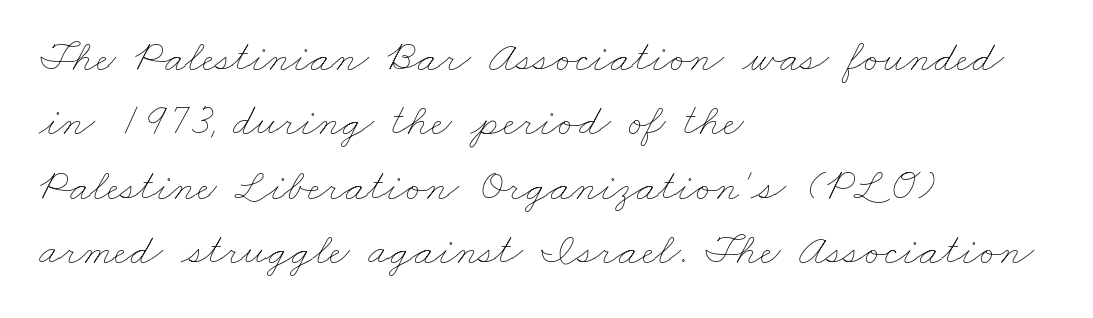
{"bold": "no", "weight": "thin", "width": "wide", "stroke_contrast": "low", "x_height": "small", "monospaced": "no", "underline": "no", "align": "left", "line_spacing": "normal", "line_spacing_ratio": 1.43, "letter_spacing": "normal", "letter_spacing_em": 0.0, "glyph_px": 45}
